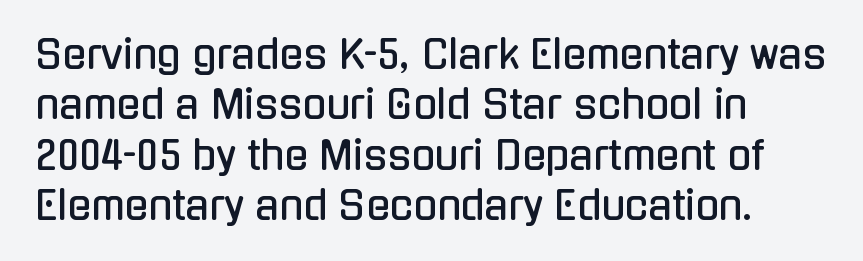
{"serif": "no", "italic": "no", "width": "condensed", "stroke_contrast": "low", "x_height": "medium", "monospaced": "no", "underline": "no", "align": "left", "line_spacing": "normal", "line_spacing_ratio": 1.29, "letter_spacing": "normal", "letter_spacing_em": 0.0, "glyph_px": 39}
